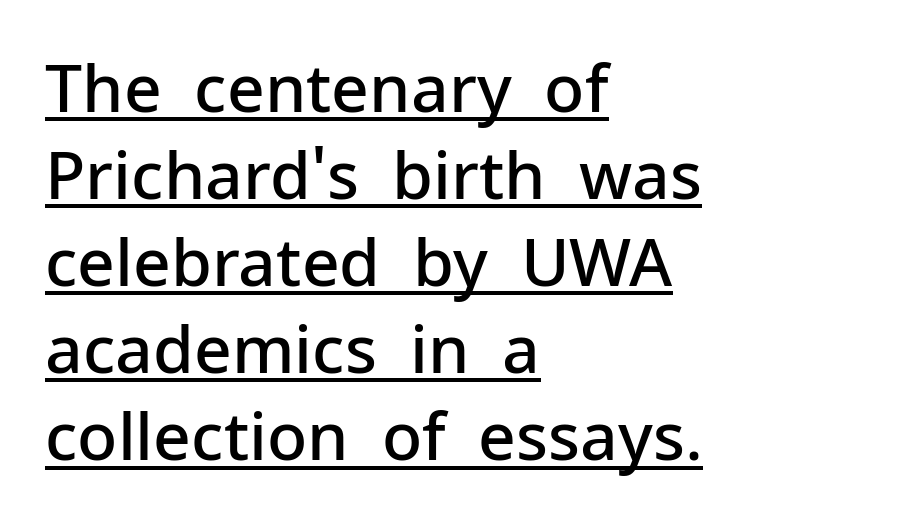
{"serif": "no", "italic": "no", "bold": "semi", "weight": "semibold", "width": "normal", "stroke_contrast": "low", "x_height": "medium", "monospaced": "no", "underline": "yes", "align": "left", "line_spacing": "normal", "line_spacing_ratio": 1.32, "letter_spacing": "normal", "letter_spacing_em": 0.0, "glyph_px": 66}
